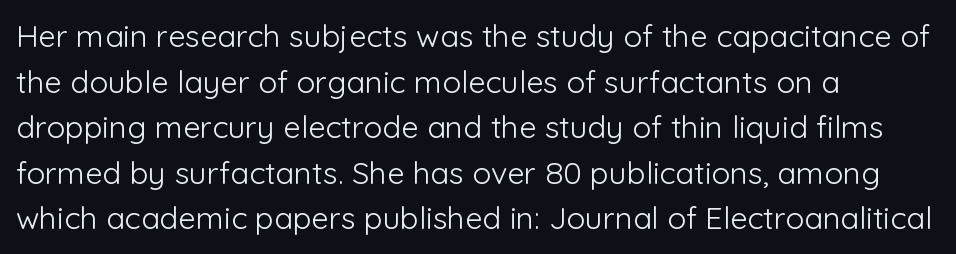
This reads as an unemphasized weight, regular at the heaviest. In CSS terms this would be text-align: left. This rendering leaves character spacing at its baseline value. Vertical spacing — default.
